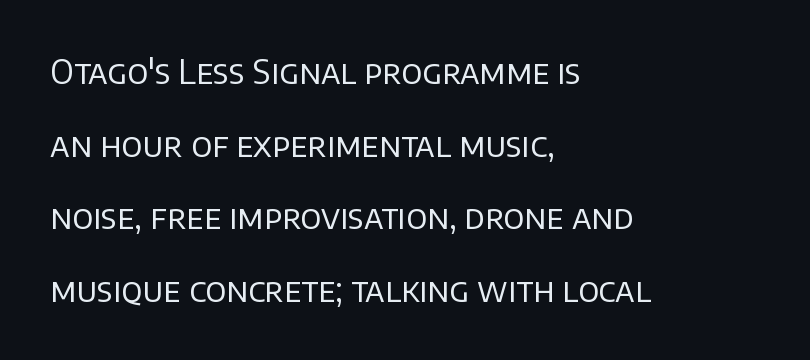
The image shows 33 px regular-weight sans-serif type, upright; set left-aligned, loose line spacing (2.2x), normal letter spacing, not underlined; low stroke contrast and a large x-height.
